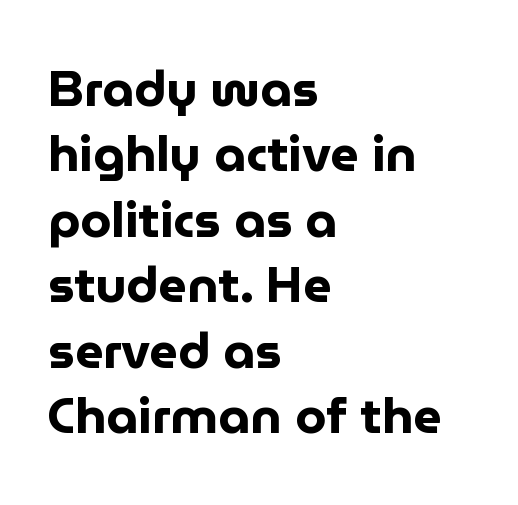
Casual observation: everything's shoved over to the left. These lines keep a tight, regular rhythm from letter to letter. Is this a fixed-width face? No — the glyphs have proportional, varying widths. Letterform terminals end flat and unadorned throughout the passage.
